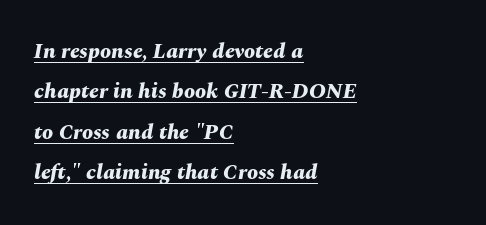
Italic: yes, the glyphs are oblique. Every letter is thick-stroked: bold, no question. Compared with typical body copy, the letter spacing here is the same. The setting favours the left margin, as ordinary paragraphs usually do.
